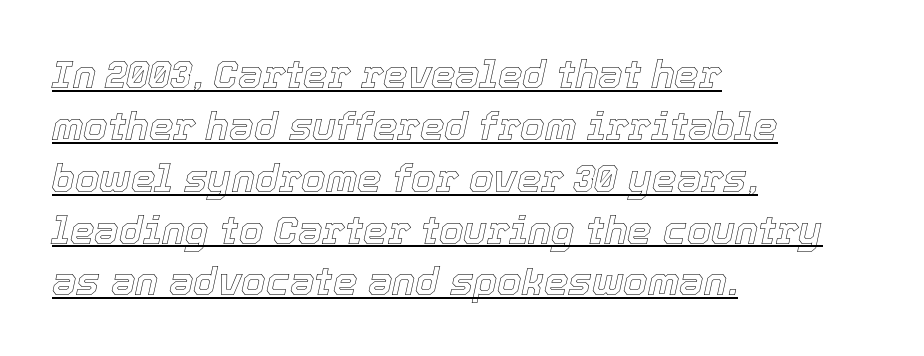
Q: Is the text italic (slanted)? A: Yes, it leans right by about 12 degrees.
Q: Is the text underlined? A: Yes.
Q: How is the paragraph aligned? A: Left-aligned.
Q: Is the spacing between letters normal or unusually wide? A: Normal.
Q: Is the spacing between lines tight, normal or loose? A: Normal.
Q: Width (condensed, normal, or wide)? A: Normal.
Q: x-height? A: Medium.
Q: Monospaced? A: No.
